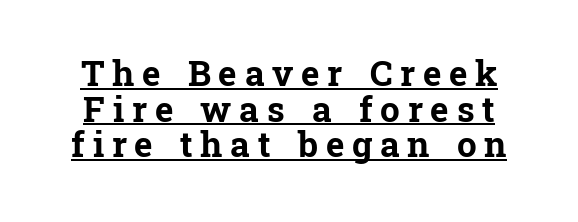
Q: Is the text bold? A: Yes.
Q: Is the text italic (slanted)? A: No, it is upright.
Q: Is the typeface a serif or a sans-serif typeface? A: Serif.
Q: Is the text underlined? A: Yes.
Q: How is the paragraph aligned? A: Centered.
Q: Is the spacing between letters normal or unusually wide? A: Unusually wide.
Q: Is the spacing between lines tight, normal or loose? A: Tight.
Q: Width (condensed, normal, or wide)? A: Normal.
Q: Stroke contrast? A: Low.
Q: x-height? A: Medium.
Q: Monospaced? A: No.
